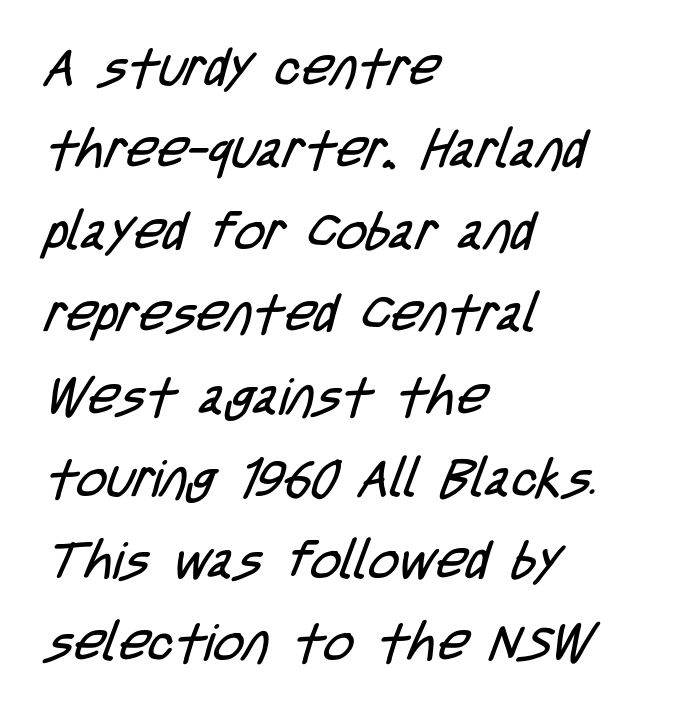
The image shows 52 px regular-weight, condensed sans-serif type; set left-aligned, normal line spacing (1.58x), normal letter spacing, not underlined; low stroke contrast and a large x-height.
